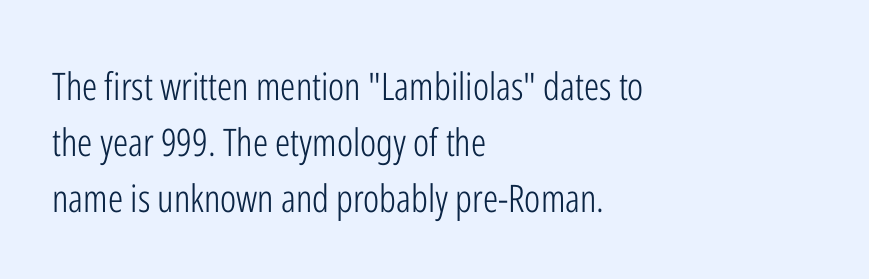
The image shows 38 px light, condensed sans-serif type, upright; set left-aligned, normal line spacing (1.48x), normal letter spacing, not underlined; low stroke contrast and a medium x-height.
